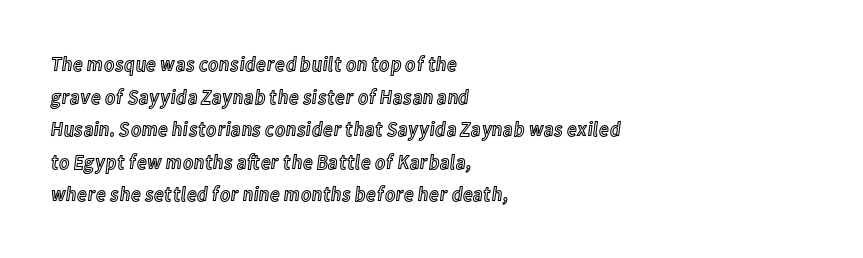
{"underline": "no", "align": "left", "line_spacing": "normal", "line_spacing_ratio": 1.55, "letter_spacing": "normal", "letter_spacing_em": 0.0, "glyph_px": 21}
